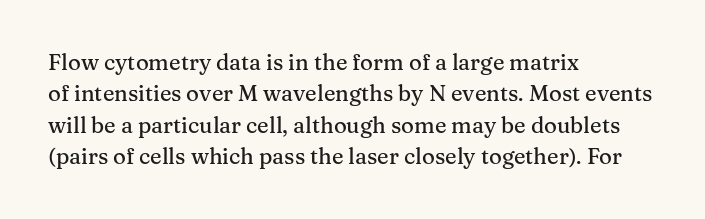
{"italic": "no", "underline": "no", "align": "left", "line_spacing": "normal", "line_spacing_ratio": 1.43, "letter_spacing": "normal", "letter_spacing_em": 0.0, "glyph_px": 22}
